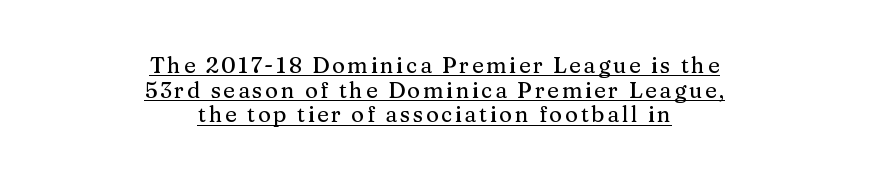
{"italic": "no", "underline": "yes", "align": "center", "line_spacing": "tight", "line_spacing_ratio": 1.12, "glyph_px": 22}
